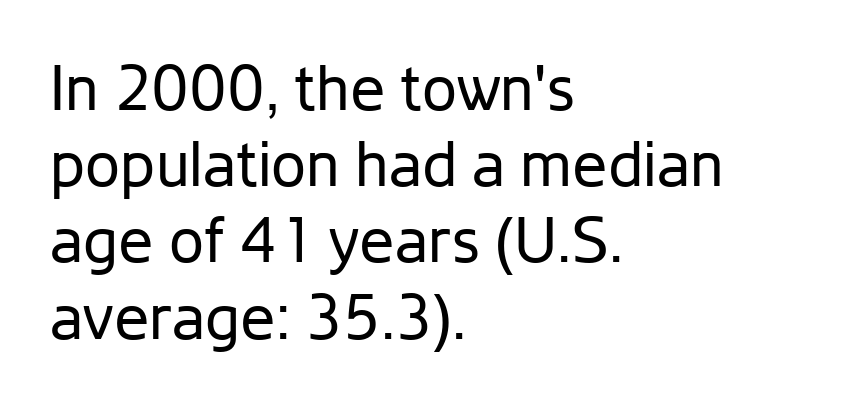
These lines keep a tight, regular rhythm from letter to letter. A typesetter would call this proportional, since set widths differ per character. The typeface has the unassuming heft of standard copy or less. You can tell it's not italic because the verticals are truly vertical.
